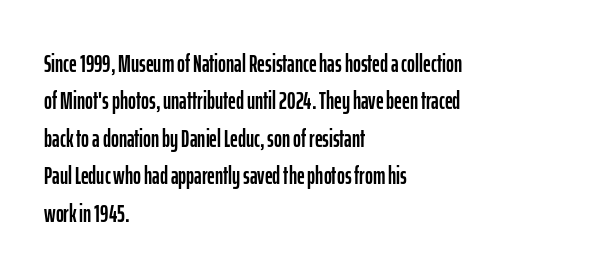
Quick note: interline space is typical. Ordinary non-slanted type is in use. The glyphs are unaccompanied by any horizontal stroke below them. The setting favours the left margin, as ordinary paragraphs usually do.
